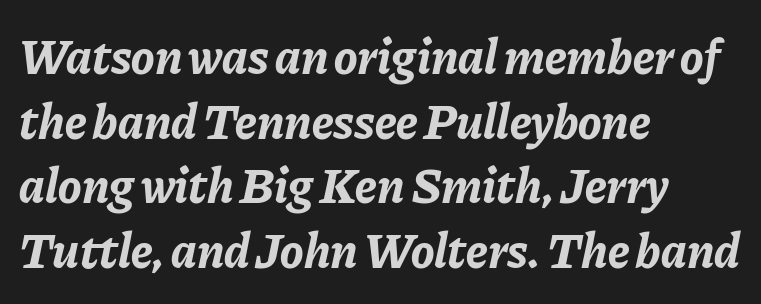
The image shows 49 px bold type, italic (leaning right); set left-aligned, normal line spacing (1.32x), normal letter spacing, not underlined; low stroke contrast and a medium x-height.
